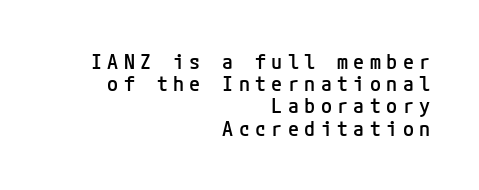
Q: Is the text bold? A: Semi-bold.
Q: Is the text italic (slanted)? A: No, it is upright.
Q: Is the text underlined? A: No.
Q: How is the paragraph aligned? A: Right-aligned.
Q: Is the spacing between letters normal or unusually wide? A: Unusually wide.
Q: Is the spacing between lines tight, normal or loose? A: Tight.
